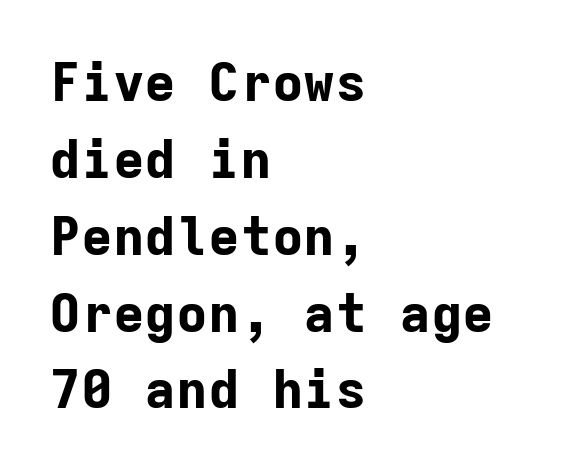
Q: Is the text bold? A: Yes.
Q: Is the text italic (slanted)? A: No, it is upright.
Q: Is the typeface a serif or a sans-serif typeface? A: Sans-serif.
Q: Is the text underlined? A: No.
Q: How is the paragraph aligned? A: Left-aligned.
Q: Is the spacing between letters normal or unusually wide? A: Normal.
Q: Is the spacing between lines tight, normal or loose? A: Normal.
Q: Width (condensed, normal, or wide)? A: Normal.
Q: Stroke contrast? A: Low.
Q: x-height? A: Medium.
Q: Monospaced? A: Yes.
